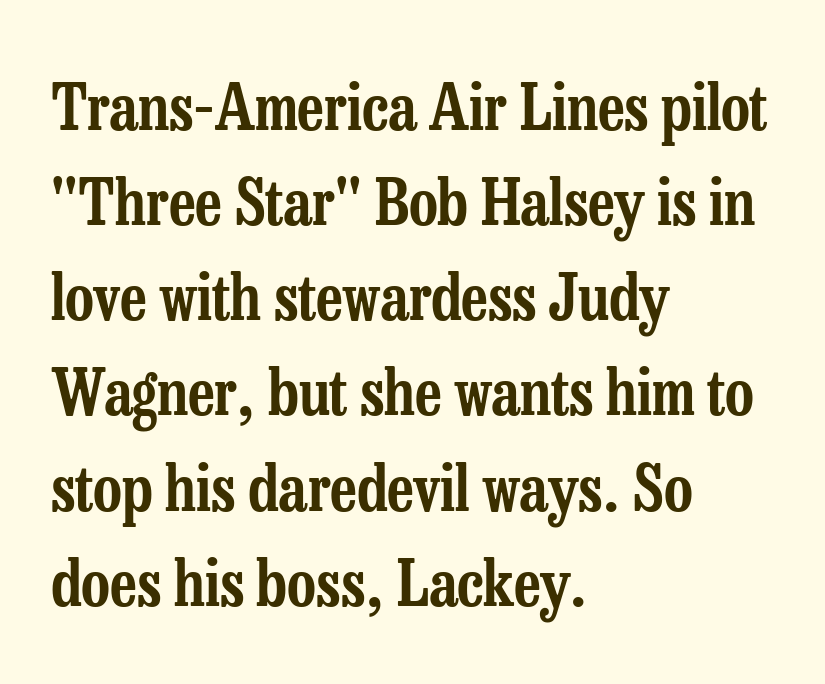
Q: Is the text italic (slanted)? A: No, it is upright.
Q: Is the typeface a serif or a sans-serif typeface? A: Serif.
Q: Is the text underlined? A: No.
Q: How is the paragraph aligned? A: Left-aligned.
Q: Is the spacing between letters normal or unusually wide? A: Normal.
Q: Is the spacing between lines tight, normal or loose? A: Normal.
Q: Width (condensed, normal, or wide)? A: Condensed.
Q: Stroke contrast? A: Low.
Q: x-height? A: Medium.
Q: Monospaced? A: No.
